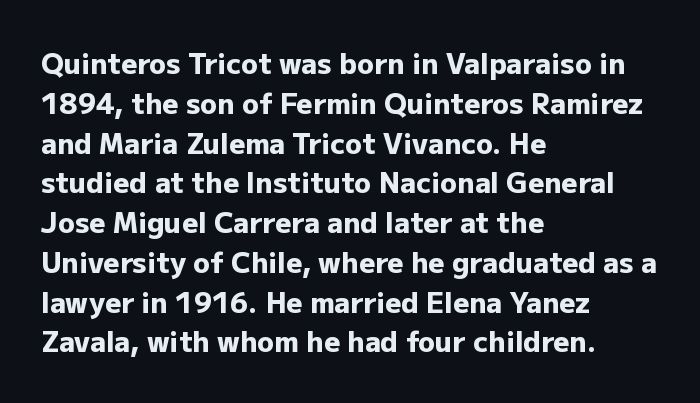
The image shows 28 px heavy sans-serif type, upright; set left-aligned, normal line spacing (1.42x), normal letter spacing, not underlined; low stroke contrast and a medium x-height.
